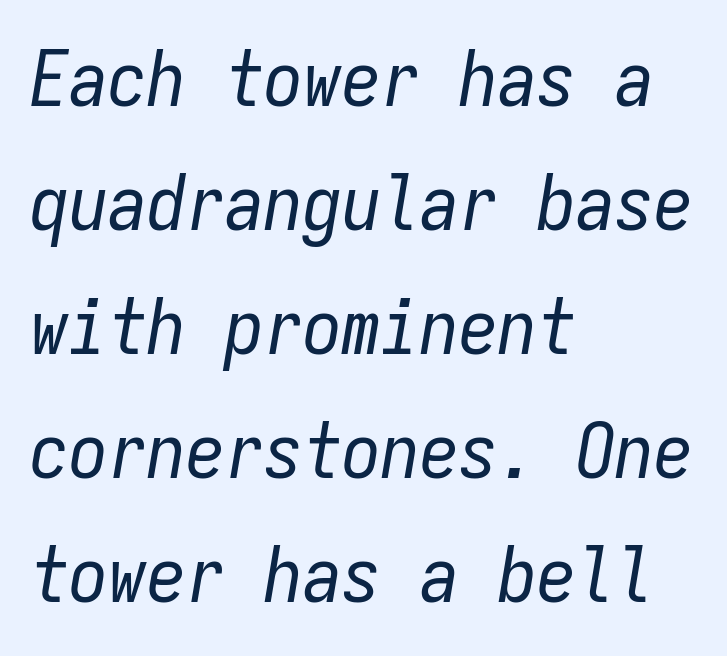
The image shows 78 px regular-weight, condensed type, italic (leaning right), monospaced; set left-aligned, normal line spacing (1.59x), normal letter spacing, not underlined; low stroke contrast and a medium x-height.
